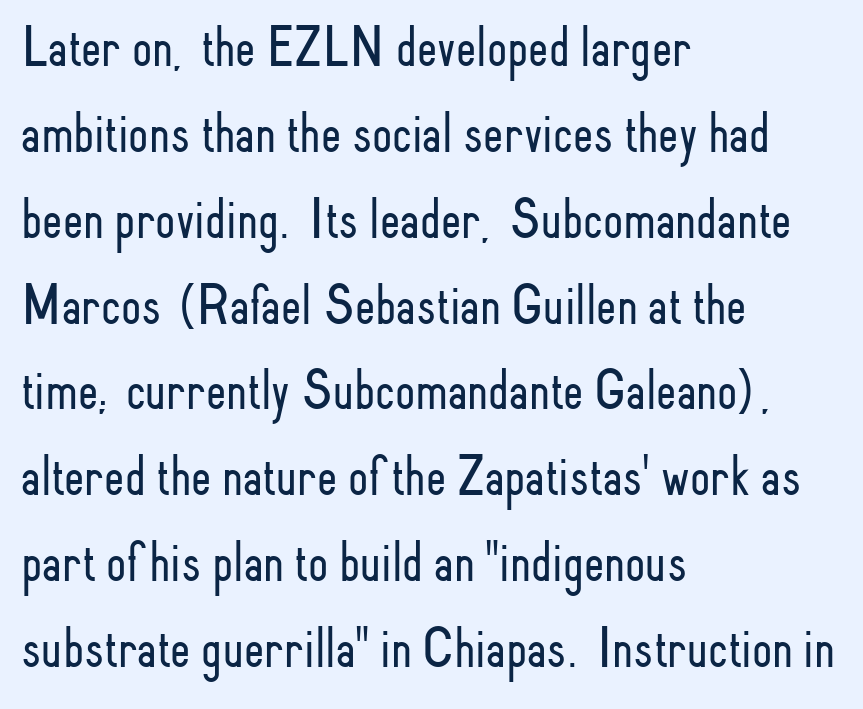
All the whitespace from short lines collects on the right. Quick note: underline off. Are there feet on the stems? There aren't — it's a sans. Counters stay open thanks to moderate or lighter strokes. The lettering stays uniformly vertical, giving the passage a roman look. You could call the tracking neutral — neither tight nor loose.
